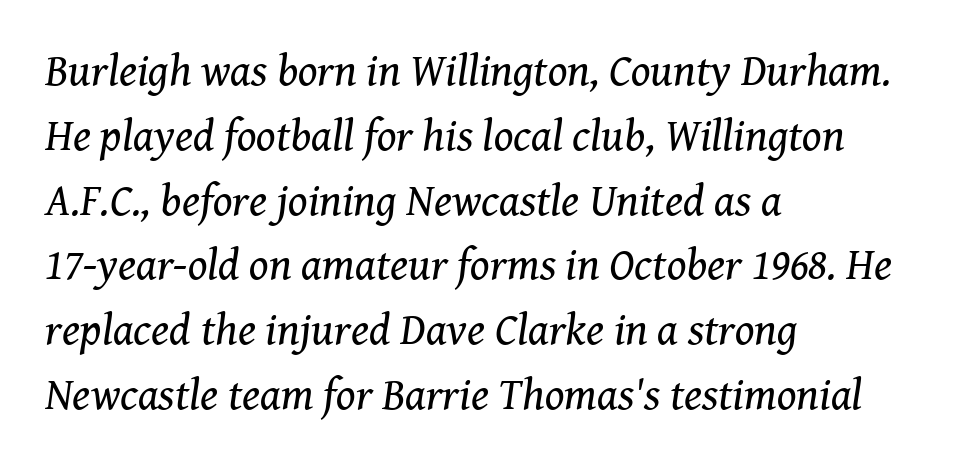
{"serif": "yes", "italic": "yes", "lean": "right", "slant_degrees": 8, "bold": "no", "weight": "regular", "width": "normal", "stroke_contrast": "medium", "x_height": "medium", "monospaced": "no", "underline": "no", "align": "left", "line_spacing": "normal", "line_spacing_ratio": 1.44, "letter_spacing": "normal", "letter_spacing_em": 0.0, "glyph_px": 45}
